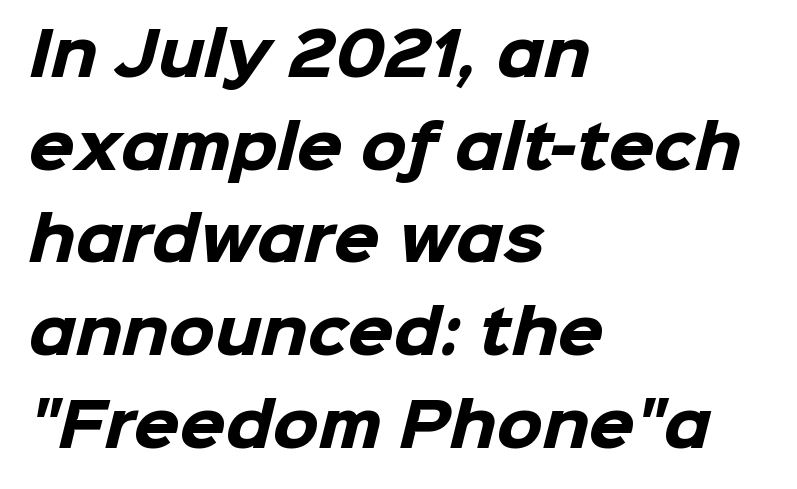
The image shows 59 px heavy sans-serif type; set left-aligned, normal line spacing (1.57x), normal letter spacing, not underlined; low stroke contrast and a medium x-height.
